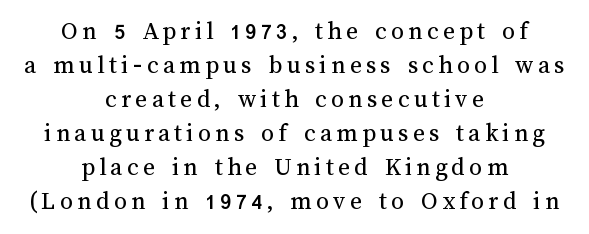
The image shows 26 px text type, upright; set centered, normal line spacing (1.31x), not underlined.
